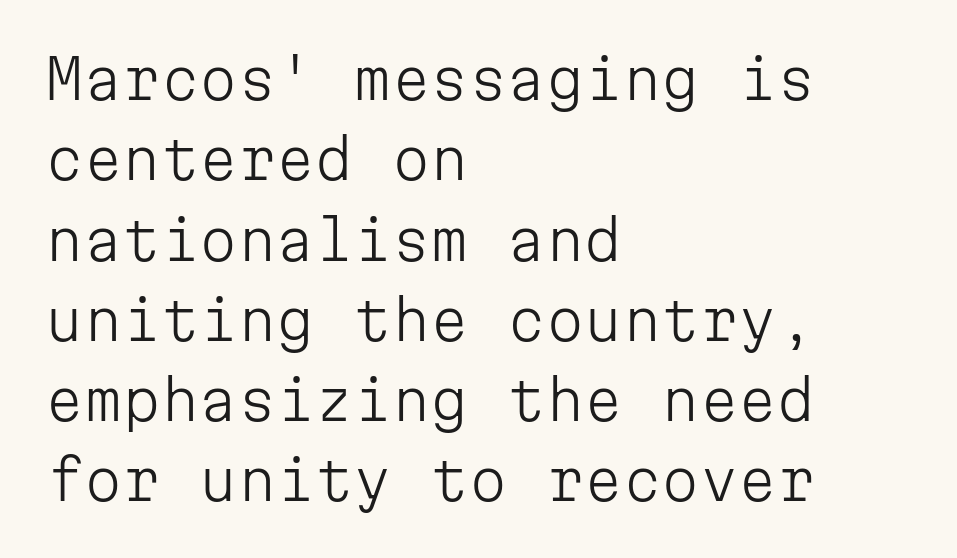
{"serif": "no", "italic": "no", "bold": "no", "weight": "light", "width": "normal", "stroke_contrast": "low", "x_height": "medium", "monospaced": "yes", "underline": "no", "align": "left", "line_spacing": "normal", "line_spacing_ratio": 1.46, "letter_spacing": "normal", "letter_spacing_em": 0.0, "glyph_px": 55}
